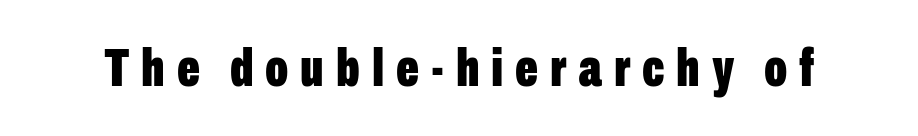
The image shows 54 px bold, condensed sans-serif type, upright; set unusually wide letter spacing (+0.22 em), not underlined; low stroke contrast and a medium x-height.
